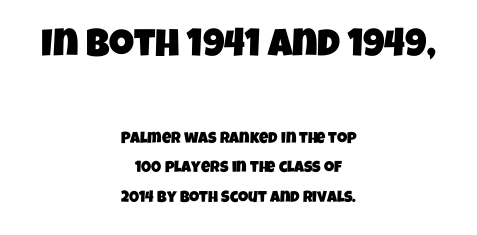
The image shows 39 px condensed sans-serif type; set centered, line spacing 1.84x, normal letter spacing, not underlined; the first (top) block is 2.44x larger; low stroke contrast and a large x-height.
